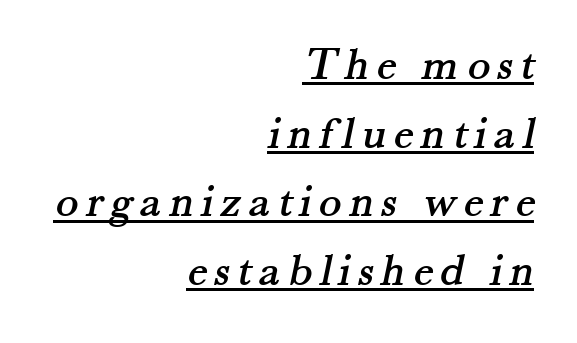
The image shows 47 px serif type; set right-aligned, normal line spacing (1.46x), underlined; medium stroke contrast and a small x-height.
